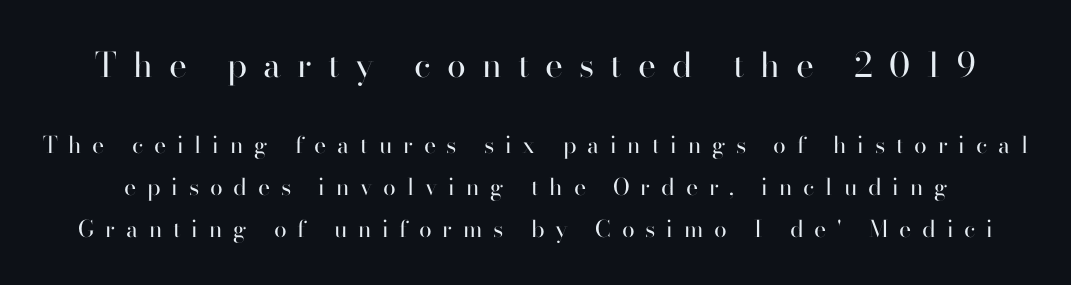
The image shows 34 px regular-weight sans-serif type, upright; set line spacing 1.82x, unusually wide letter spacing (+0.47 em), not underlined; the first (top) block is 1.48x larger; high stroke contrast and a small x-height.
